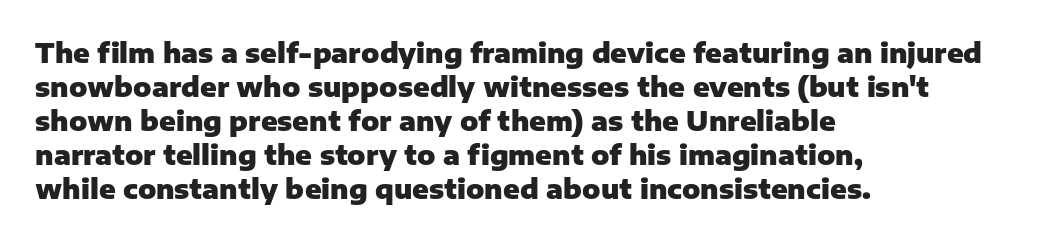
Does the weight exceed regular? Yes, all the way to bold. Short note: letters normally spaced. The space beneath each line is pristine and unruled. The typesetter chose a ragged-right arrangement here. Posture: vertical. The passage shown stacks its lines at a standard gap.
